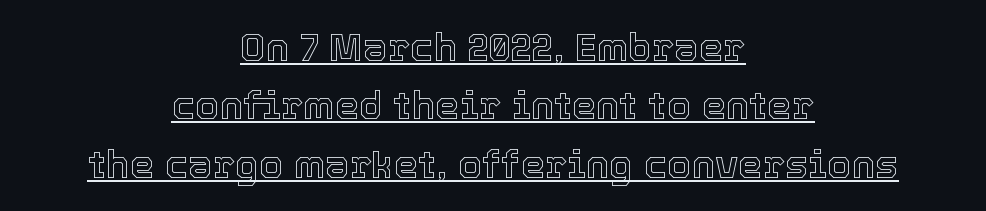
{"italic": "no", "width": "normal", "x_height": "medium", "monospaced": "no", "underline": "yes", "align": "center", "line_spacing": "normal", "line_spacing_ratio": 1.5, "letter_spacing": "normal", "letter_spacing_em": 0.0, "glyph_px": 39}
